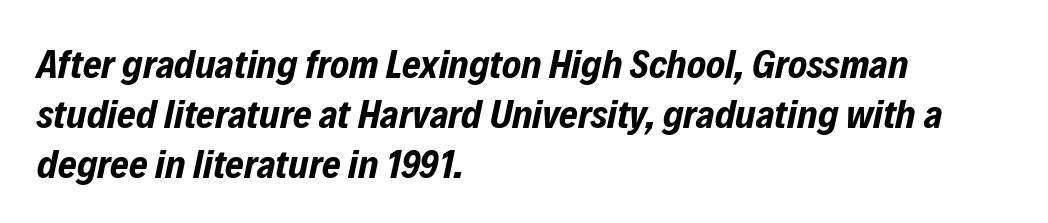
Q: Is the text bold? A: Yes.
Q: Is the text italic (slanted)? A: Yes, it leans right by about 12 degrees.
Q: Is the text underlined? A: No.
Q: How is the paragraph aligned? A: Left-aligned.
Q: Is the spacing between letters normal or unusually wide? A: Normal.
Q: Is the spacing between lines tight, normal or loose? A: Normal.
Q: Width (condensed, normal, or wide)? A: Condensed.
Q: Stroke contrast? A: Low.
Q: x-height? A: Medium.
Q: Monospaced? A: No.
